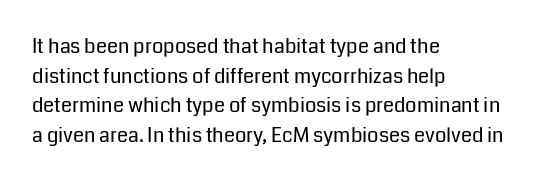
{"italic": "no", "bold": "no", "underline": "no", "align": "left", "line_spacing": "normal", "line_spacing_ratio": 1.48, "letter_spacing": "normal", "letter_spacing_em": 0.0, "glyph_px": 20}
